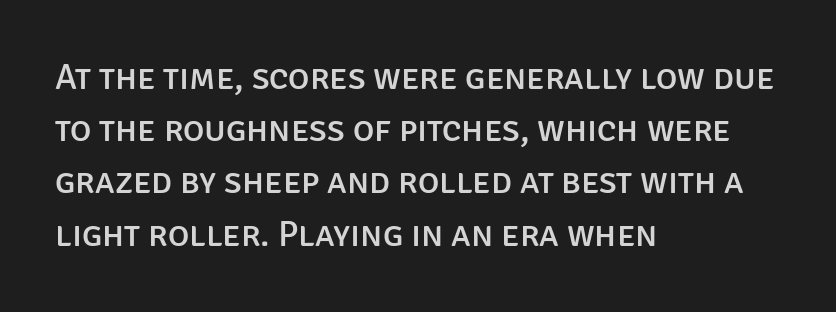
The image shows 36 px sans-serif type, upright; set left-aligned, normal line spacing (1.45x), normal letter spacing, not underlined; low stroke contrast and a large x-height.
